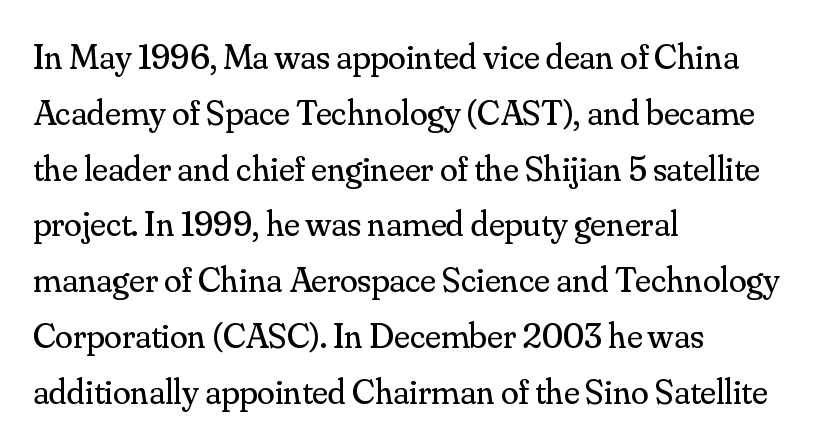
The image shows 36 px regular-weight serif type, upright; set left-aligned, normal line spacing (1.55x), normal letter spacing, not underlined; medium stroke contrast and a small x-height.
